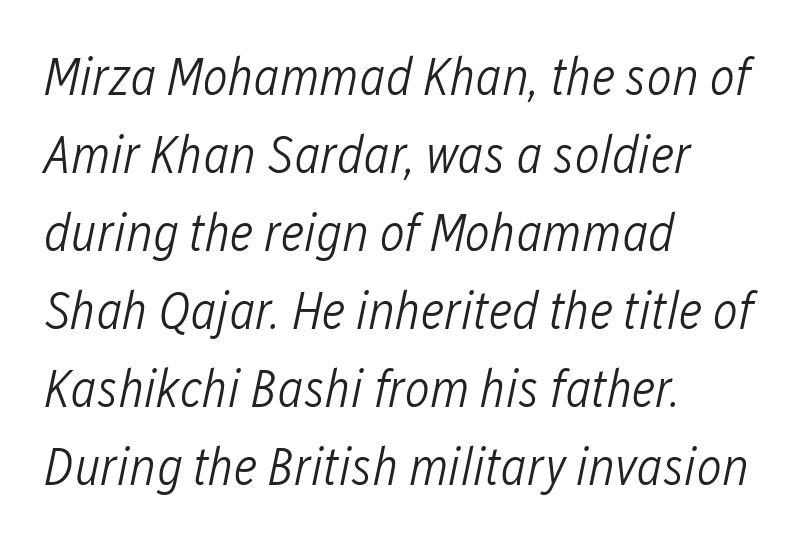
The image shows 53 px light, condensed type, italic (leaning right); set left-aligned, normal line spacing (1.47x), normal letter spacing, not underlined; low stroke contrast and a medium x-height.
